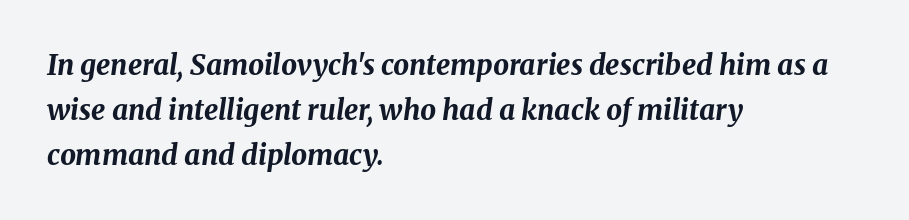
The image shows 28 px bold type, italic (leaning right); set left-aligned, normal line spacing (1.6x), normal letter spacing, not underlined; medium stroke contrast and a medium x-height.
